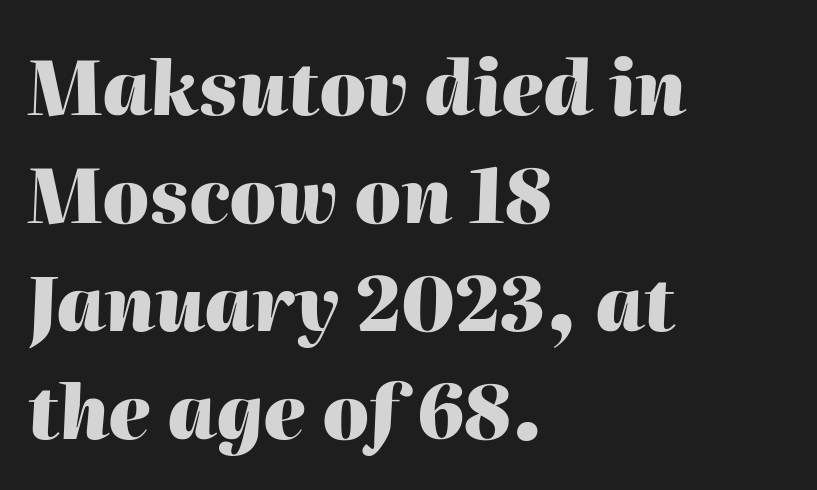
The image shows 74 px heavy type, italic (leaning right); set left-aligned, normal line spacing (1.46x), normal letter spacing, not underlined; high stroke contrast and a medium x-height.
